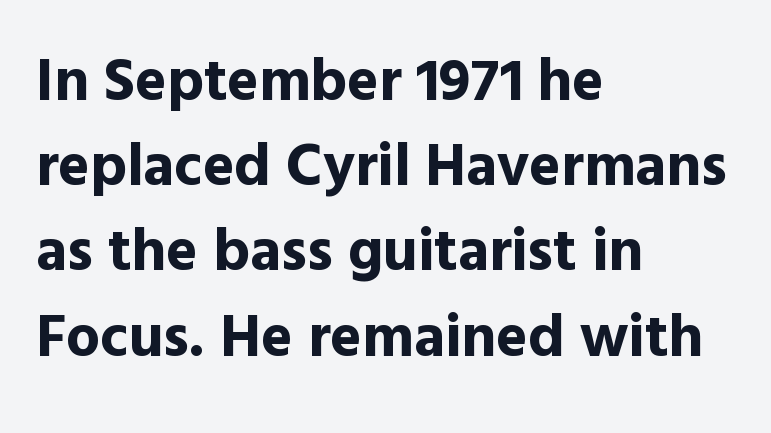
{"serif": "no", "italic": "no", "bold": "yes", "weight": "bold", "width": "normal", "x_height": "medium", "monospaced": "no", "underline": "no", "align": "left", "line_spacing": "normal", "line_spacing_ratio": 1.42, "letter_spacing": "normal", "letter_spacing_em": 0.0, "glyph_px": 60}
